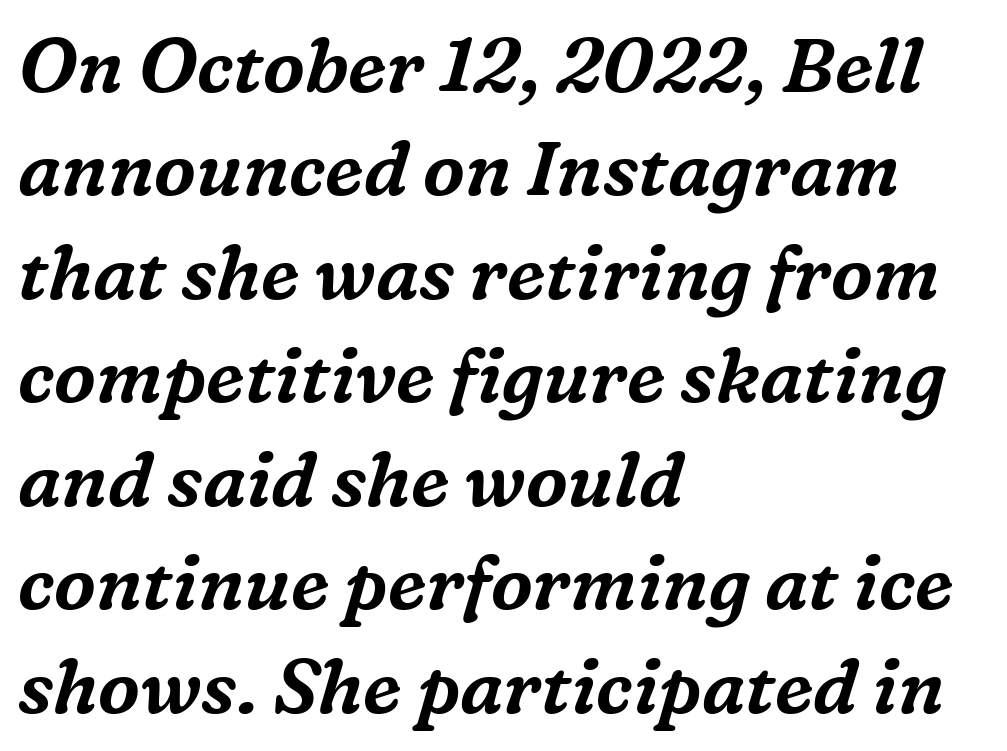
Here the designer chose a conventional face with non-uniform glyph widths. Each row of text sits above clean, open space. The letters are slanted; this is an italic face. You can tell from the footed stems that serif type was used. Nobody touched the tracking dial on this one. Interline gaps are of average width in this sample.
